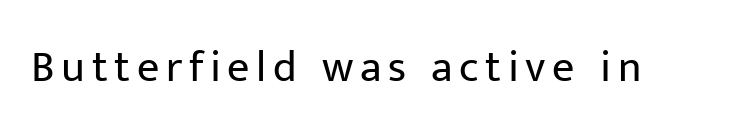
The image shows 44 px regular-weight sans-serif type, upright; set not underlined; low stroke contrast and a medium x-height.
